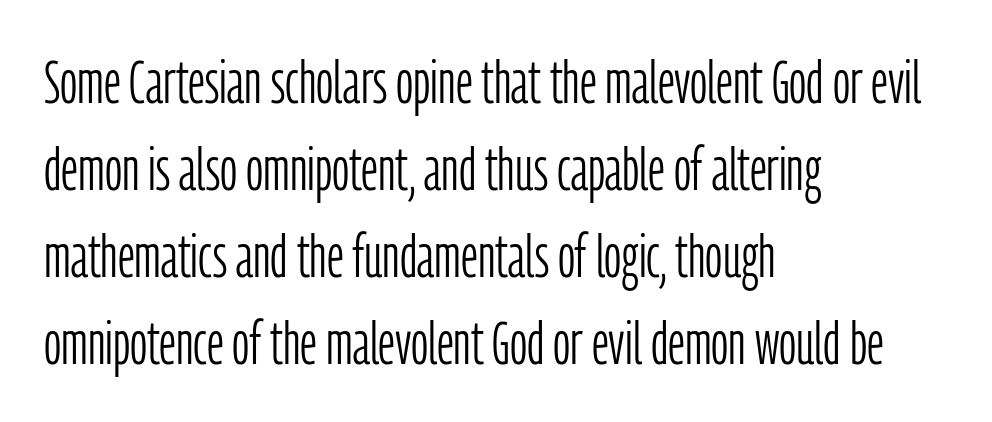
The image shows 60 px light, condensed sans-serif type, upright; set left-aligned, normal line spacing (1.45x), normal letter spacing, not underlined; low stroke contrast and a medium x-height.
